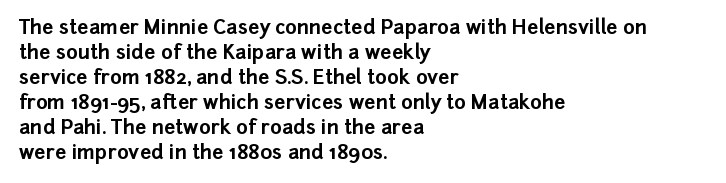
The baseline area is clear. Ordinary non-slanted type is in use. Look at the tracking — it's just the regular setting, nothing added. These lines carry a lot of weight — the face is fully bold.
